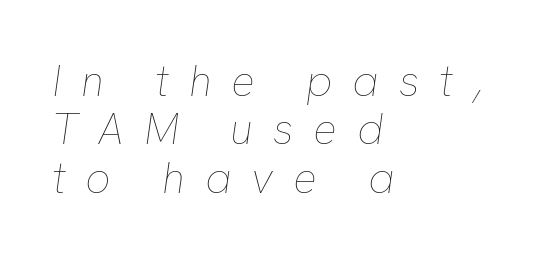
The image shows 44 px thin type, italic (leaning right); set left-aligned, tight line spacing (1.1x), unusually wide letter spacing (+0.45 em), not underlined; low stroke contrast and a medium x-height.
